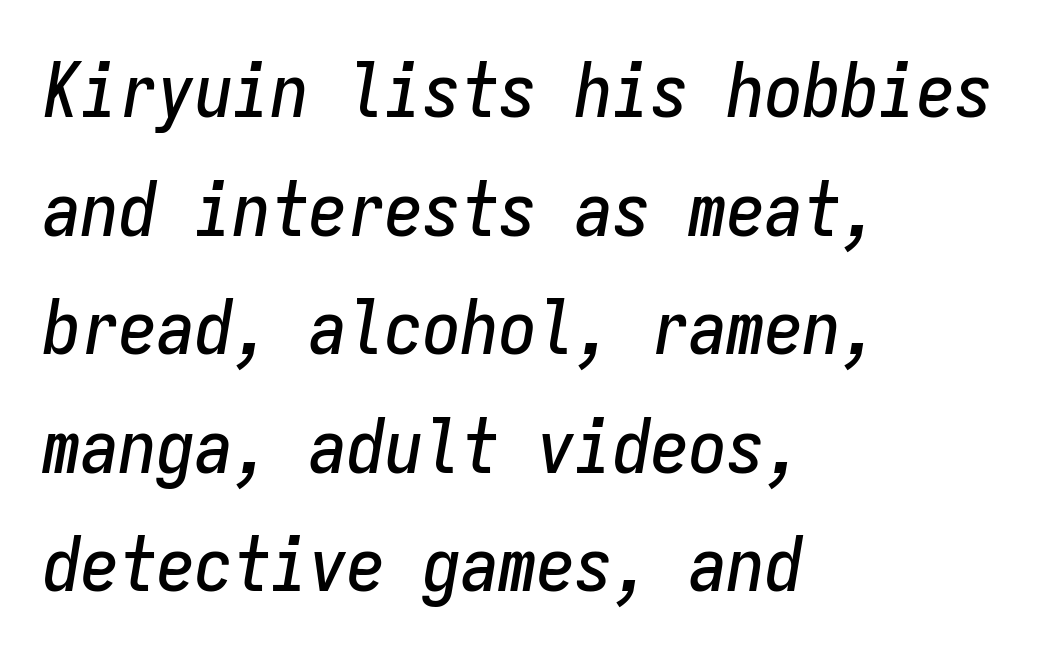
Q: Is the text italic (slanted)? A: Yes, it leans right by about 9 degrees.
Q: Is the text underlined? A: No.
Q: How is the paragraph aligned? A: Left-aligned.
Q: Is the spacing between letters normal or unusually wide? A: Normal.
Q: Is the spacing between lines tight, normal or loose? A: Normal.
Q: Width (condensed, normal, or wide)? A: Condensed.
Q: Stroke contrast? A: Low.
Q: x-height? A: Medium.
Q: Monospaced? A: Yes.
